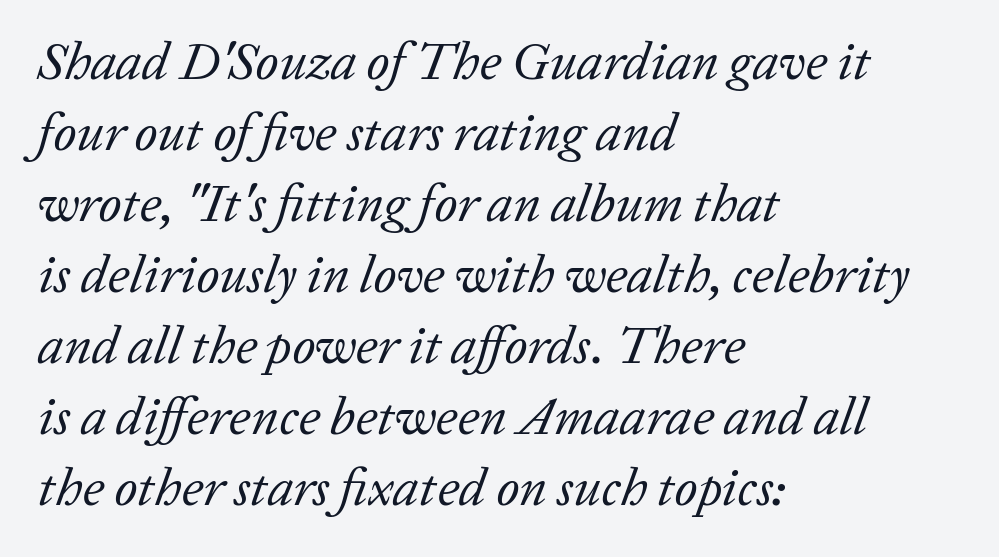
Q: Is the text bold? A: No.
Q: Is the text italic (slanted)? A: Yes, it leans right by about 20 degrees.
Q: Is the typeface a serif or a sans-serif typeface? A: Serif.
Q: Is the text underlined? A: No.
Q: How is the paragraph aligned? A: Left-aligned.
Q: Is the spacing between letters normal or unusually wide? A: Normal.
Q: Is the spacing between lines tight, normal or loose? A: Normal.
Q: Width (condensed, normal, or wide)? A: Normal.
Q: Stroke contrast? A: Low.
Q: x-height? A: Medium.
Q: Monospaced? A: No.
